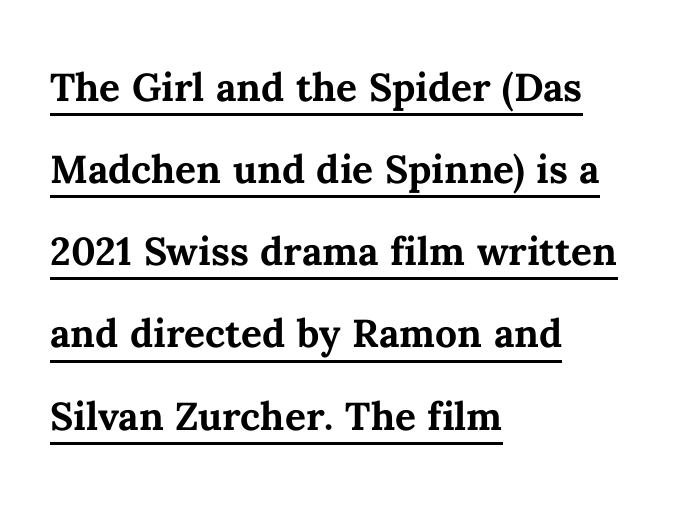
The image shows 52 px semibold type, upright; set left-aligned, normal line spacing (1.58x), normal letter spacing, underlined; medium stroke contrast and a medium x-height.
